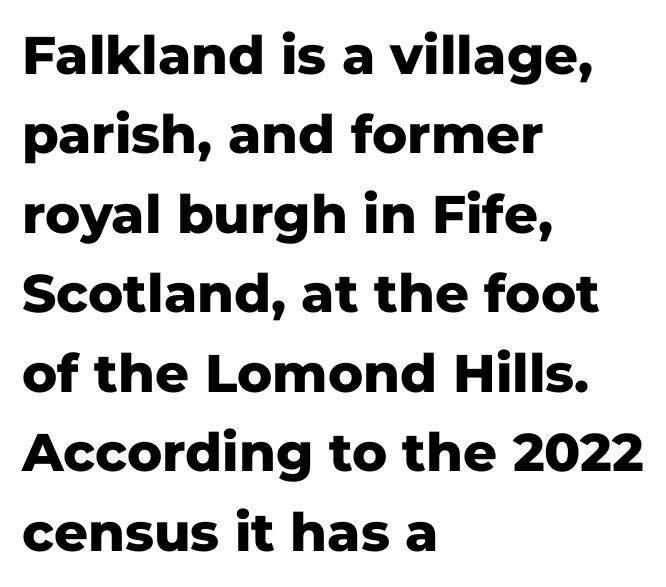
{"serif": "no", "italic": "no", "bold": "yes", "weight": "heavy", "width": "normal", "stroke_contrast": "low", "x_height": "medium", "monospaced": "no", "underline": "no", "align": "left", "line_spacing": "normal", "line_spacing_ratio": 1.5, "letter_spacing": "normal", "letter_spacing_em": 0.0, "glyph_px": 53}
